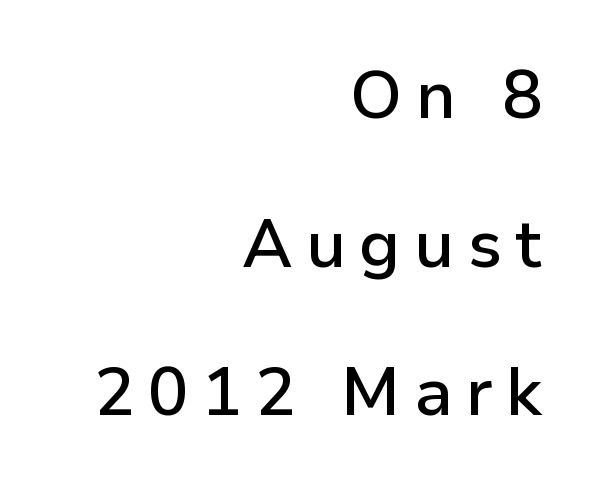
The image shows 67 px semibold sans-serif type, upright; set right-aligned, loose line spacing (2.22x), unusually wide letter spacing (+0.2 em), not underlined; low stroke contrast and a medium x-height.
